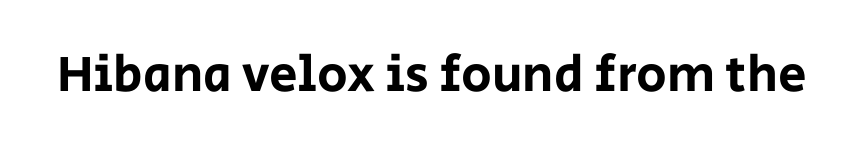
Q: Is the text italic (slanted)? A: No, it is upright.
Q: Is the typeface a serif or a sans-serif typeface? A: Sans-serif.
Q: Is the text underlined? A: No.
Q: Is the spacing between letters normal or unusually wide? A: Normal.
Q: Width (condensed, normal, or wide)? A: Normal.
Q: Stroke contrast? A: Low.
Q: x-height? A: Large.
Q: Monospaced? A: No.
